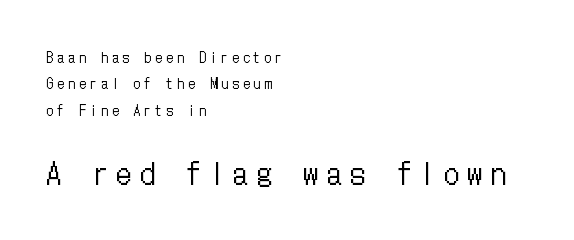
{"italic": "no", "bold": "no", "weight": "regular", "width": "condensed", "stroke_contrast": "low", "x_height": "medium", "underline": "no", "align": "left", "line_spacing_ratio": 1.89, "letter_spacing": "wide", "letter_spacing_em": 0.28, "larger_block": "second", "size_ratio": 2.14, "glyph_px": 30}
